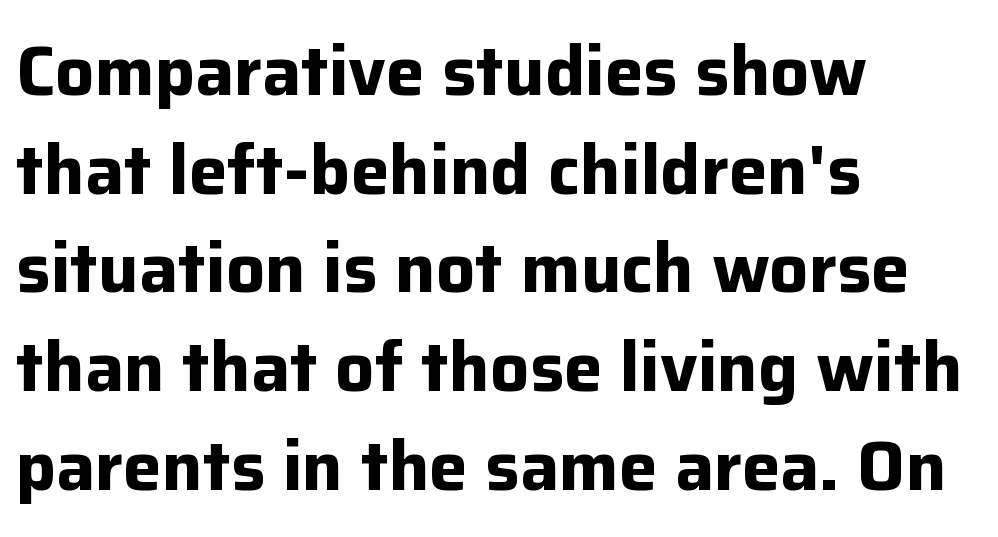
{"serif": "no", "italic": "no", "bold": "yes", "weight": "bold", "width": "normal", "stroke_contrast": "low", "x_height": "medium", "monospaced": "no", "underline": "no", "align": "left", "line_spacing": "normal", "line_spacing_ratio": 1.43, "letter_spacing": "normal", "letter_spacing_em": 0.0, "glyph_px": 69}
